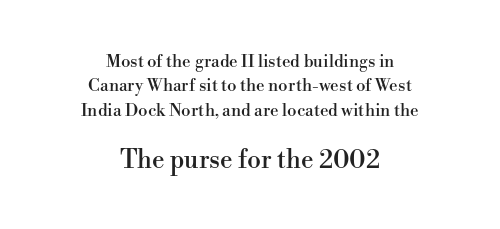
No italicization has been applied; the sample stays upright. Any mark beneath the type? The region is blank. Where is the straight margin? There isn't one; the lines are centered. Nobody touched the tracking dial on this one.
